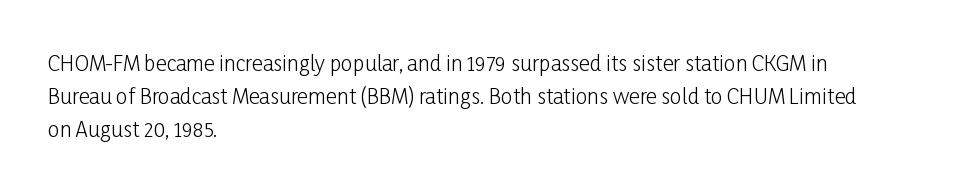
{"italic": "no", "bold": "no", "underline": "no", "align": "left", "line_spacing": "normal", "line_spacing_ratio": 1.56, "letter_spacing": "normal", "letter_spacing_em": 0.0, "glyph_px": 21}
